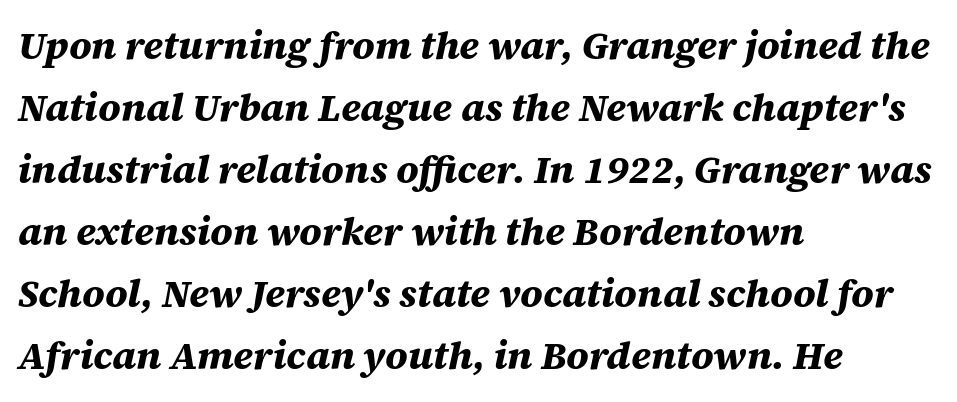
{"italic": "yes", "lean": "right", "slant_degrees": 12, "bold": "yes", "weight": "bold", "width": "normal", "stroke_contrast": "medium", "x_height": "large", "monospaced": "no", "underline": "no", "align": "left", "line_spacing": "normal", "line_spacing_ratio": 1.59, "letter_spacing": "normal", "letter_spacing_em": 0.0, "glyph_px": 39}
